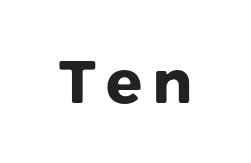
{"serif": "no", "italic": "no", "bold": "yes", "weight": "heavy", "width": "normal", "stroke_contrast": "low", "x_height": "medium", "monospaced": "no", "underline": "no", "glyph_px": 60}
